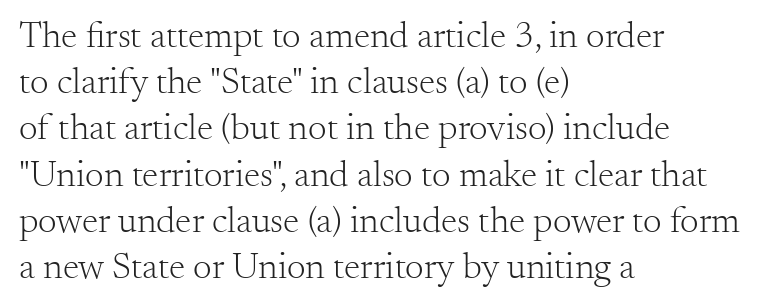
The image shows 37 px light serif type, upright; set left-aligned, normal line spacing (1.25x), normal letter spacing, not underlined; medium stroke contrast and a small x-height.
